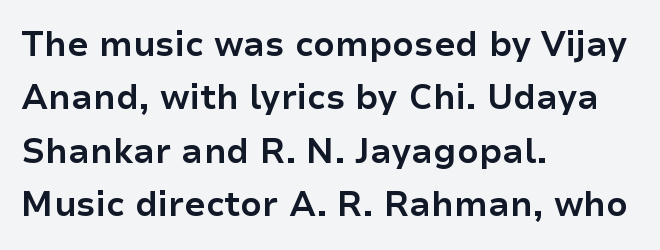
The letters advance in unequal steps, a hallmark of proportional type. Layout note: lines flush left. You can tell from the bare stems that sans-serif type was used. Beneath every word, the page is bare. Heft: maximum for text — a bold.
